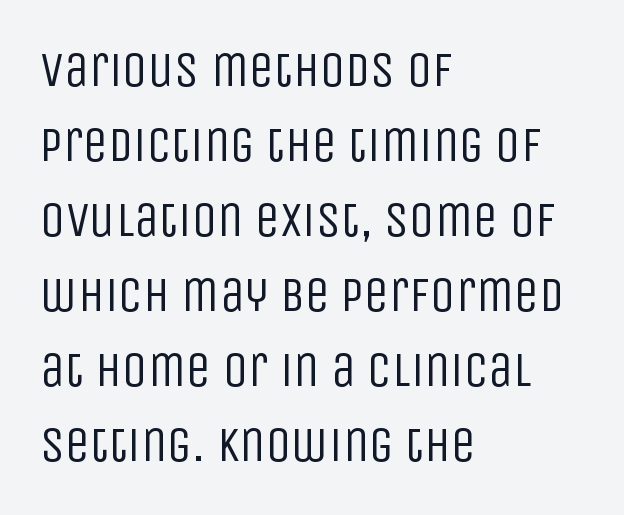
Descender tails drop into unmarked territory. The type family on display is of the sans-serif kind. Think standard paragraph weight, or any step lighter than that. The face used here is proportionally spaced, like ordinary book or web type. This sample is left-justified, so line endings fall wherever the words run out.
